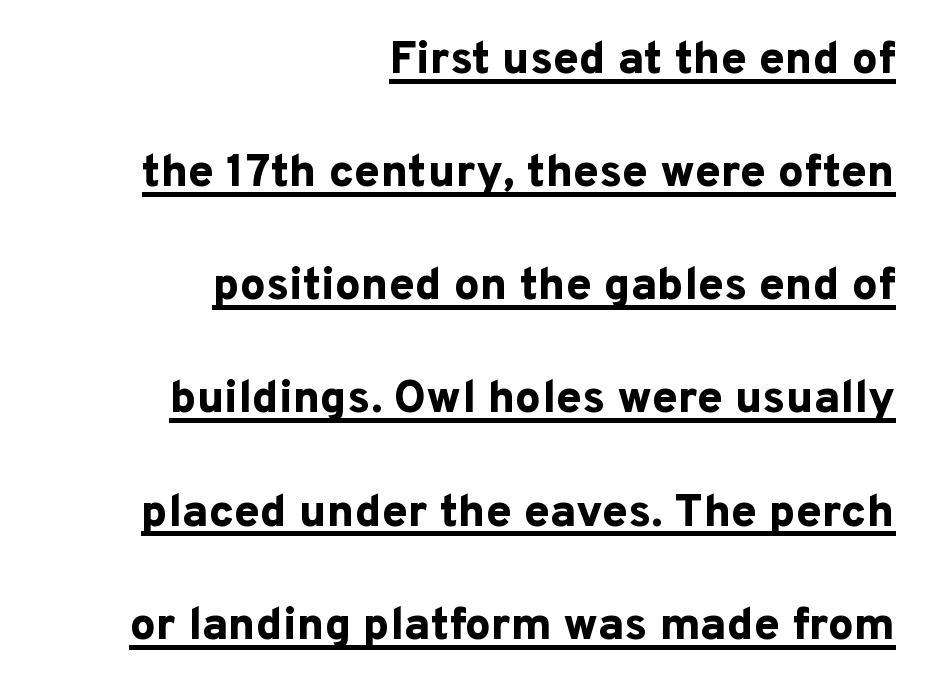
The lettering stays uniformly vertical, giving the passage a roman look. Notice the wide empty band between every row — that's loose leading. The typesetter has applied underlining to the passage shown. Horizontally, the lines are justified to the trailing edge only. Tracking here is standard; glyphs follow each other at the usual distance. Here the designer chose a conventional face with non-uniform glyph widths.
